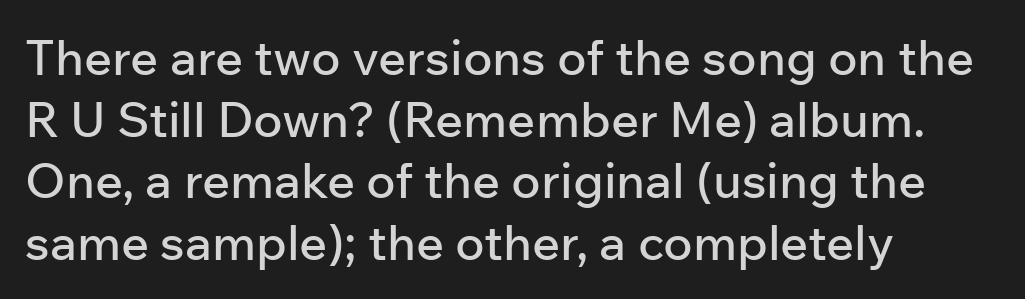
Each word holds together tightly as a unit, with standard inter-letter gaps. Here the designer chose a conventional face with non-uniform glyph widths. Check the space under the baseline: it is left empty. Serifs: no, the terminals of the letterforms are clean. The typesetter chose a ragged-right arrangement here.
